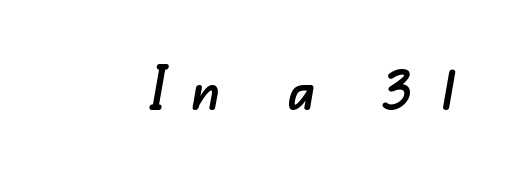
Q: Is the typeface a serif or a sans-serif typeface? A: Sans-serif.
Q: Is the text underlined? A: No.
Q: Is the spacing between letters normal or unusually wide? A: Unusually wide.
Q: Width (condensed, normal, or wide)? A: Normal.
Q: Stroke contrast? A: Low.
Q: x-height? A: Small.
Q: Monospaced? A: No.
